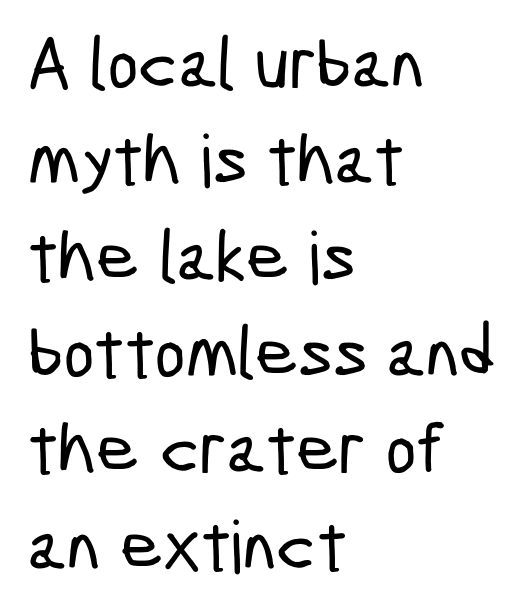
Q: Is the typeface a serif or a sans-serif typeface? A: Sans-serif.
Q: Is the text underlined? A: No.
Q: How is the paragraph aligned? A: Left-aligned.
Q: Is the spacing between letters normal or unusually wide? A: Normal.
Q: Is the spacing between lines tight, normal or loose? A: Normal.
Q: Width (condensed, normal, or wide)? A: Condensed.
Q: Stroke contrast? A: Low.
Q: x-height? A: Medium.
Q: Monospaced? A: No.
